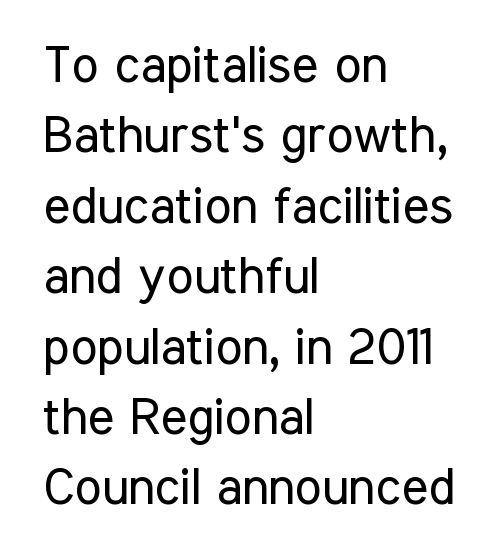
Upright lettering throughout. Proportional: the letters do not fall into vertical columns. Lines of text with bare space underneath. Compared with typical body copy, the letter spacing here is the same.
